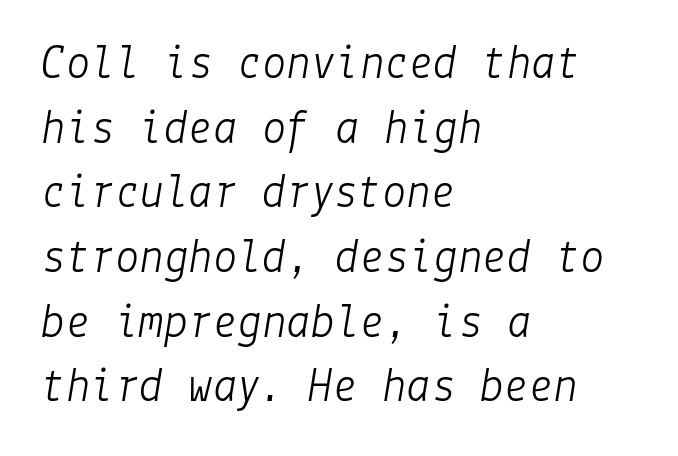
Q: Is the text bold? A: No.
Q: Is the text italic (slanted)? A: Yes, it leans right by about 9 degrees.
Q: Is the text underlined? A: No.
Q: How is the paragraph aligned? A: Left-aligned.
Q: Is the spacing between letters normal or unusually wide? A: Normal.
Q: Is the spacing between lines tight, normal or loose? A: Normal.
Q: Width (condensed, normal, or wide)? A: Normal.
Q: Stroke contrast? A: Low.
Q: x-height? A: Medium.
